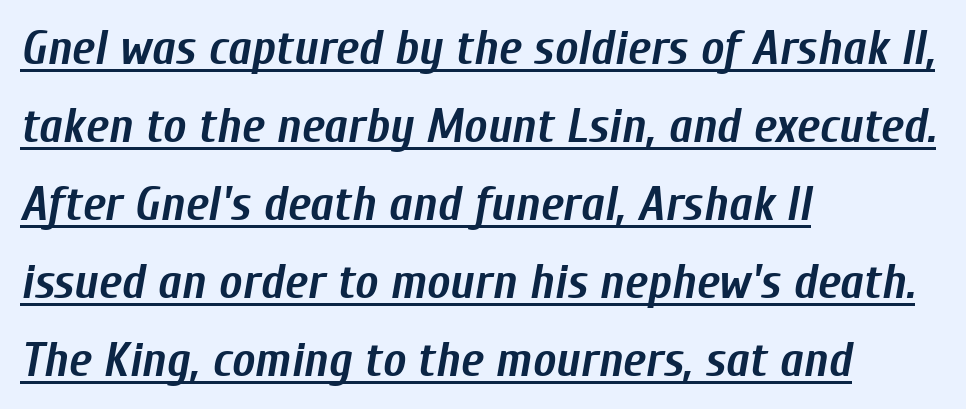
{"italic": "yes", "lean": "right", "slant_degrees": 10, "bold": "yes", "weight": "semibold", "width": "condensed", "stroke_contrast": "low", "x_height": "medium", "monospaced": "no", "underline": "yes", "align": "left", "line_spacing": "normal", "line_spacing_ratio": 1.59, "letter_spacing": "normal", "letter_spacing_em": 0.0, "glyph_px": 49}
